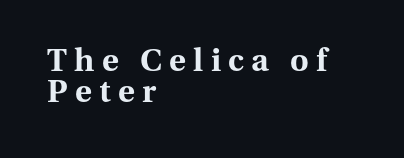
Visually the block forms a straight wall on the left and a jagged coastline on the right. Each letter keeps its own natural width here, so spacing adapts to shape. Notice how thick the strokes are: this is what a full bold looks like. This rendering widens character spacing well past its baseline value. The words here are not underlined.
